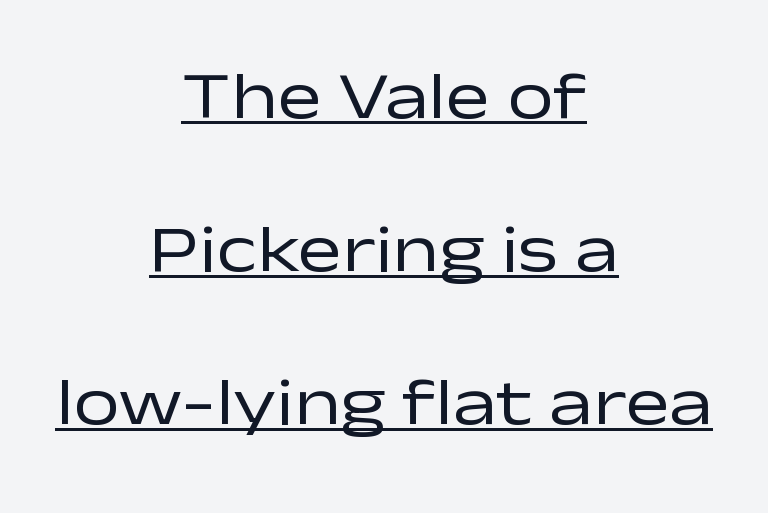
{"serif": "no", "italic": "no", "bold": "no", "weight": "regular", "width": "wide", "stroke_contrast": "low", "x_height": "medium", "monospaced": "no", "underline": "yes", "align": "center", "line_spacing": "loose", "line_spacing_ratio": 2.32, "letter_spacing": "normal", "letter_spacing_em": 0.0, "glyph_px": 66}
